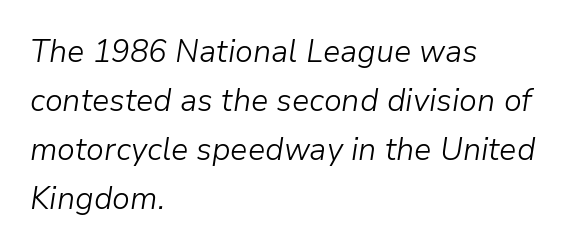
{"italic": "yes", "lean": "right", "slant_degrees": 9, "bold": "no", "weight": "light", "width": "normal", "stroke_contrast": "low", "x_height": "medium", "monospaced": "no", "underline": "no", "align": "left", "line_spacing": "normal", "line_spacing_ratio": 1.58, "letter_spacing": "normal", "letter_spacing_em": 0.0, "glyph_px": 31}
